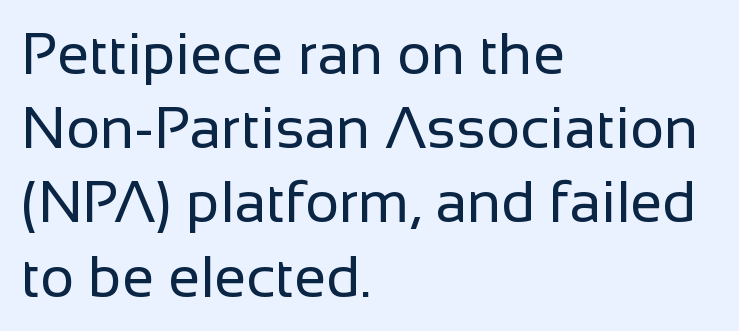
Q: Is the text bold? A: No.
Q: Is the text italic (slanted)? A: No, it is upright.
Q: Is the typeface a serif or a sans-serif typeface? A: Sans-serif.
Q: Is the text underlined? A: No.
Q: How is the paragraph aligned? A: Left-aligned.
Q: Is the spacing between letters normal or unusually wide? A: Normal.
Q: Is the spacing between lines tight, normal or loose? A: Normal.
Q: Width (condensed, normal, or wide)? A: Normal.
Q: Stroke contrast? A: Low.
Q: x-height? A: Medium.
Q: Monospaced? A: No.
